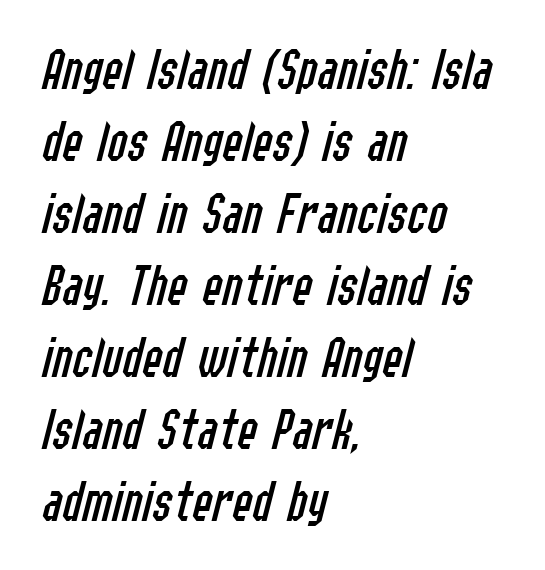
You could not count columns in this text — the font is proportionally spaced. A classic flush-left, rag-right setting is used for this passage. Designer's note — italics engaged. The face looks like a standard text weight, possibly lighter. Students, note that the glyphs here touch the page at normal intervals. Only glyphs here, with clear space below each row.
